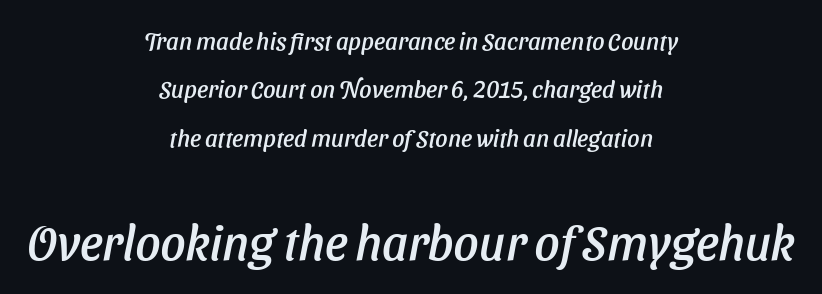
Plain, unruled lines of type. A typesetter would call this zero additional tracking. Proportional: the letters do not fall into vertical columns. Regarding leading, the lines here are spaced well apart. Italic: yes, the glyphs are oblique. The rag falls on both sides of this text block equally.
